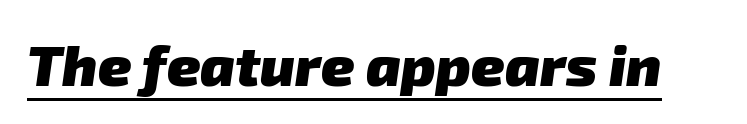
Q: Is the text bold? A: Yes.
Q: Is the typeface a serif or a sans-serif typeface? A: Sans-serif.
Q: Is the text underlined? A: Yes.
Q: Is the spacing between letters normal or unusually wide? A: Normal.
Q: Width (condensed, normal, or wide)? A: Normal.
Q: Stroke contrast? A: Low.
Q: x-height? A: Medium.
Q: Monospaced? A: No.
